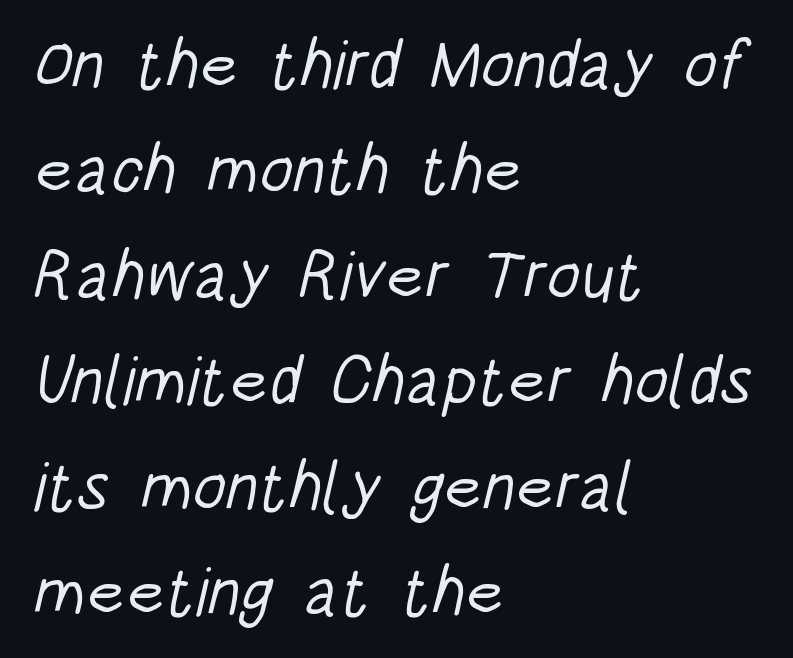
Q: Is the text bold? A: No.
Q: Is the typeface a serif or a sans-serif typeface? A: Sans-serif.
Q: Is the text underlined? A: No.
Q: How is the paragraph aligned? A: Left-aligned.
Q: Is the spacing between letters normal or unusually wide? A: Normal.
Q: Is the spacing between lines tight, normal or loose? A: Normal.
Q: Width (condensed, normal, or wide)? A: Condensed.
Q: Stroke contrast? A: Low.
Q: x-height? A: Large.
Q: Monospaced? A: No.
